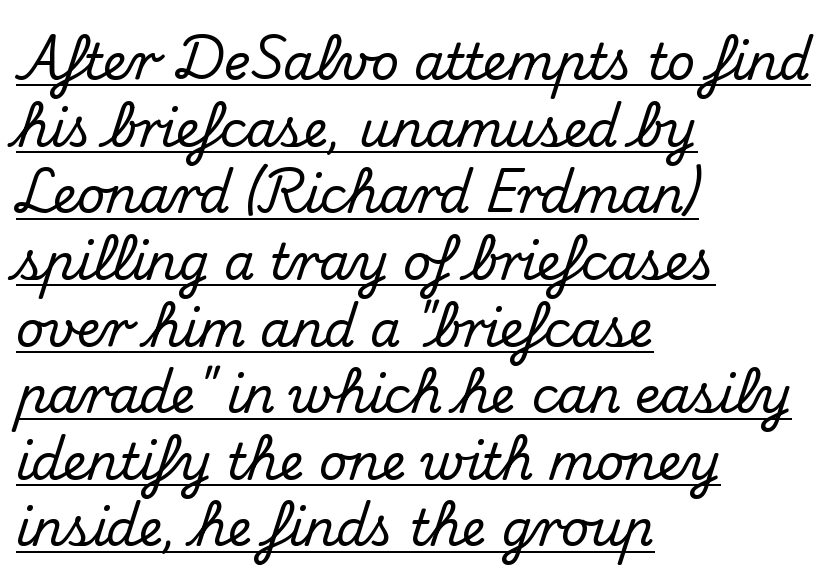
The image shows 49 px serif type; set left-aligned, normal line spacing (1.36x), normal letter spacing, underlined; medium stroke contrast and a small x-height.
